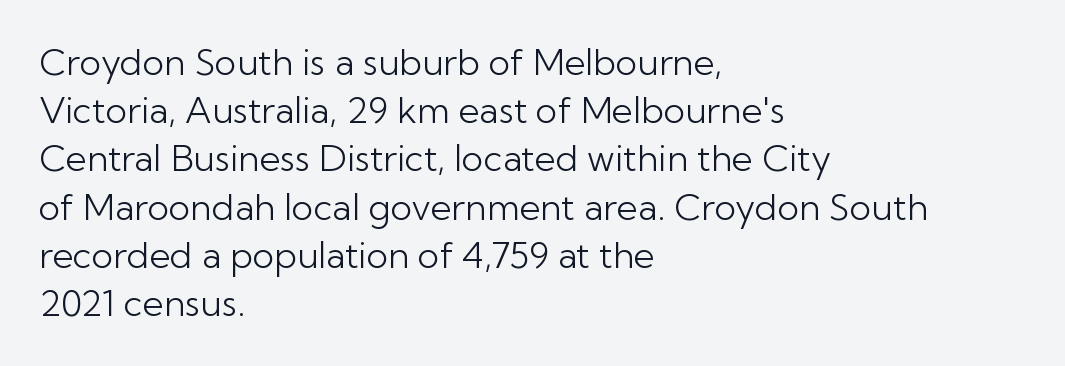
The image shows 36 px light sans-serif type, upright; set left-aligned, normal line spacing (1.34x), normal letter spacing, not underlined; low stroke contrast and a medium x-height.
